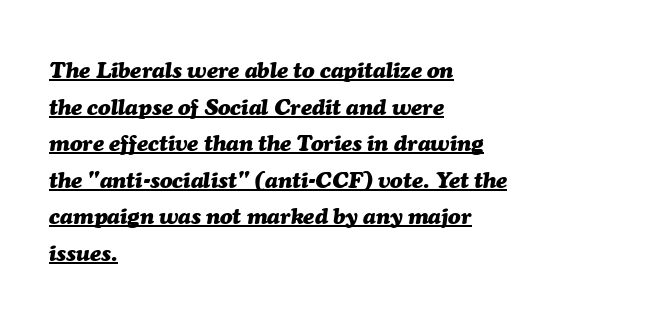
{"italic": "yes", "lean": "right", "slant_degrees": 7, "bold": "yes", "underline": "yes", "align": "left", "line_spacing": "normal", "line_spacing_ratio": 1.59, "letter_spacing": "normal", "letter_spacing_em": 0.0, "glyph_px": 23}
